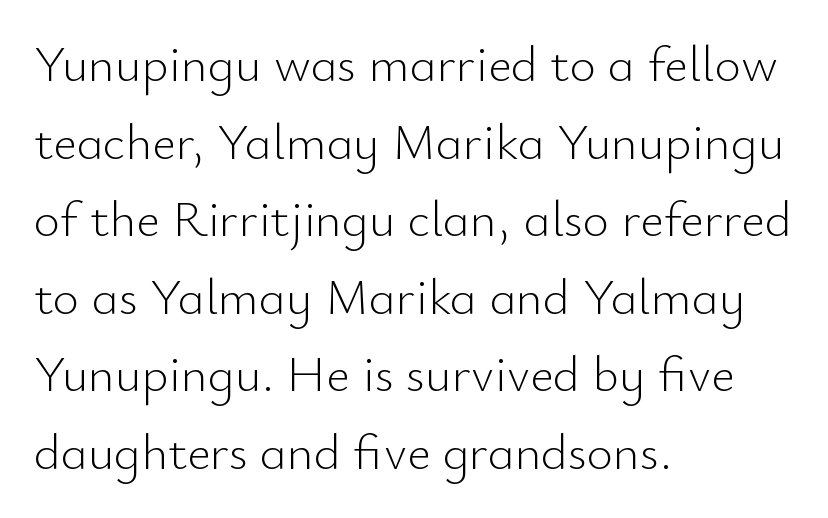
{"serif": "no", "italic": "no", "bold": "no", "weight": "light", "width": "normal", "stroke_contrast": "low", "x_height": "small", "monospaced": "no", "underline": "no", "align": "left", "line_spacing": "normal", "line_spacing_ratio": 1.52, "letter_spacing": "normal", "letter_spacing_em": 0.0, "glyph_px": 51}
